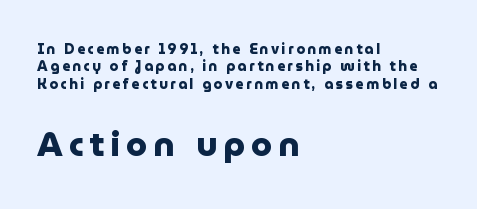
The image shows 34 px heavy sans-serif type, upright; set left-aligned, normal line spacing (1.25x), not underlined; the second (bottom) block is 2.43x larger; low stroke contrast and a medium x-height.
